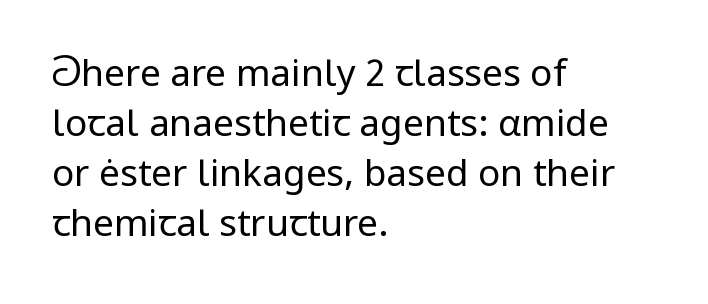
This sample uses plain, unmodified letter spacing. A typesetter would label this face a sans. Any mark beneath the type? The region is blank. Each letter keeps its own natural width here, so spacing adapts to shape.
